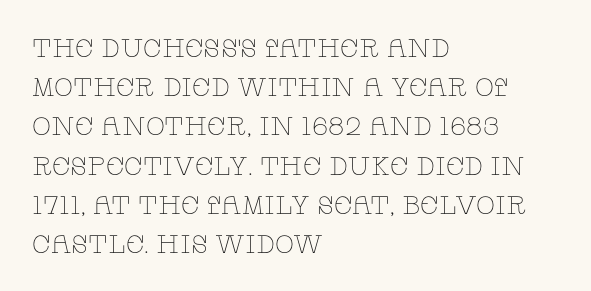
Q: Is the text bold? A: No.
Q: Is the text italic (slanted)? A: No, it is upright.
Q: Is the text underlined? A: No.
Q: How is the paragraph aligned? A: Left-aligned.
Q: Is the spacing between letters normal or unusually wide? A: Normal.
Q: Is the spacing between lines tight, normal or loose? A: Normal.
